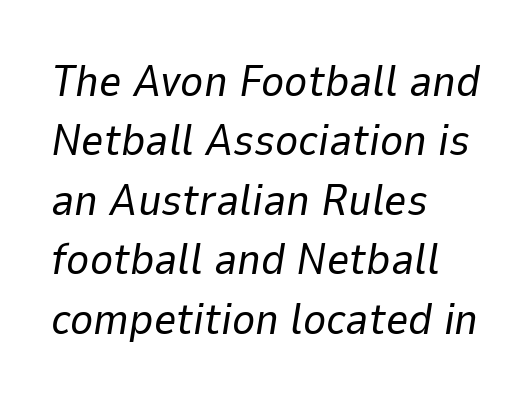
Q: Is the text bold? A: No.
Q: Is the text italic (slanted)? A: Yes, it leans right by about 9 degrees.
Q: Is the text underlined? A: No.
Q: How is the paragraph aligned? A: Left-aligned.
Q: Is the spacing between letters normal or unusually wide? A: Normal.
Q: Is the spacing between lines tight, normal or loose? A: Normal.
Q: Width (condensed, normal, or wide)? A: Normal.
Q: Stroke contrast? A: Low.
Q: x-height? A: Medium.
Q: Monospaced? A: No.
